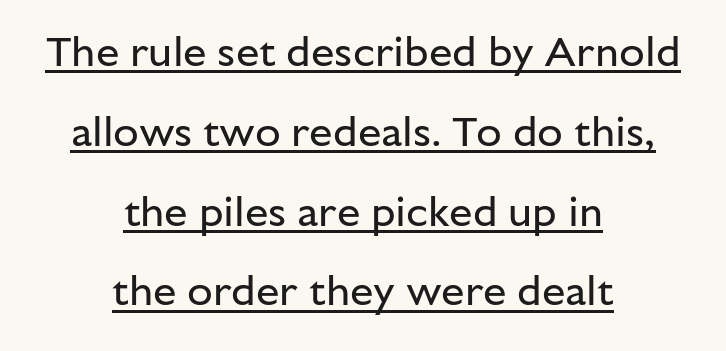
The image shows 42 px regular-weight sans-serif type, upright; set centered, loose line spacing (1.9x), normal letter spacing, underlined; low stroke contrast and a medium x-height.
